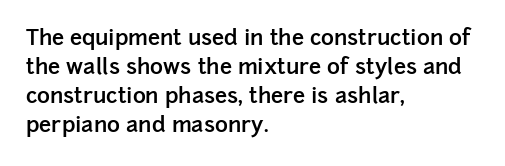
If you drew a ruler down the left edge, every line would touch it. The specimen reads as upright at a glance. The rendering uses a moderate line-height, typical for paragraphs. Has an underline been added? It has not. The line texture is even and compact thanks to regular tracking. Summary of weight: moderately heavy, a semibold.
